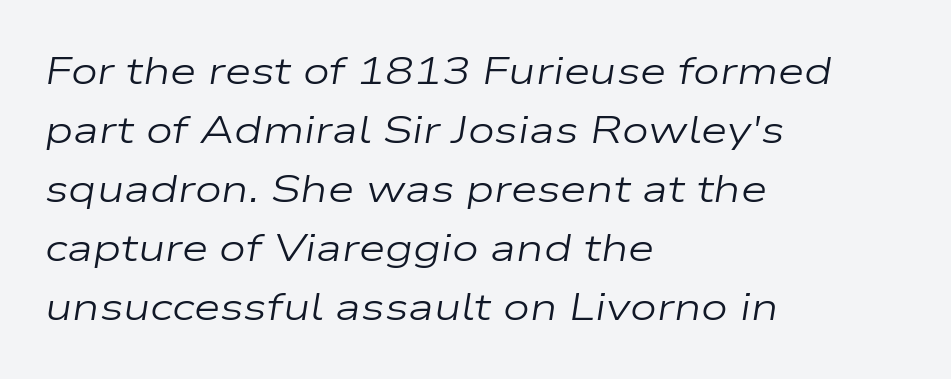
Q: Is the text bold? A: No.
Q: Is the text italic (slanted)? A: Yes, it leans right by about 9 degrees.
Q: Is the text underlined? A: No.
Q: How is the paragraph aligned? A: Left-aligned.
Q: Is the spacing between letters normal or unusually wide? A: Normal.
Q: Is the spacing between lines tight, normal or loose? A: Normal.
Q: Width (condensed, normal, or wide)? A: Wide.
Q: Stroke contrast? A: Low.
Q: x-height? A: Medium.
Q: Monospaced? A: No.
